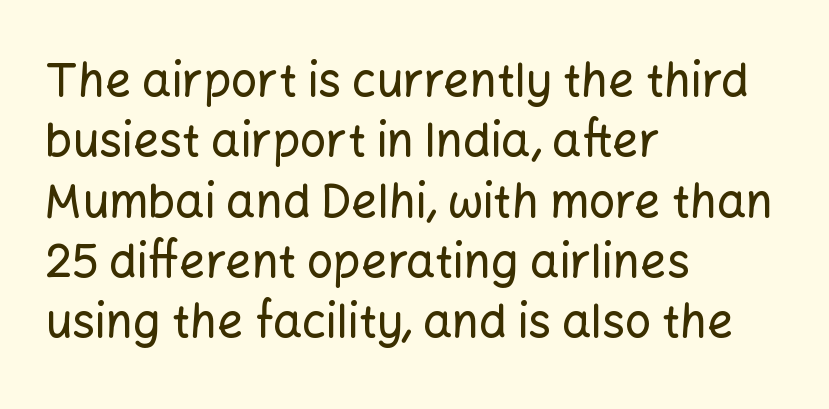
{"serif": "no", "italic": "no", "width": "normal", "stroke_contrast": "low", "x_height": "medium", "monospaced": "no", "underline": "no", "align": "left", "line_spacing": "normal", "line_spacing_ratio": 1.31, "letter_spacing": "normal", "letter_spacing_em": 0.0, "glyph_px": 46}
